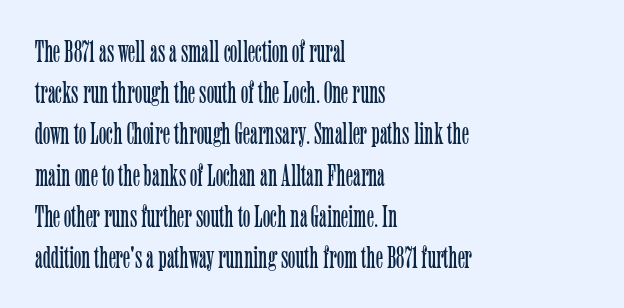
The type is set solid horizontally, with unmodified tracking. The letters advance in unequal steps, a hallmark of proportional type. No chunkiness to these letters — they're not bold. This is roman type, the default non-slanted kind.
